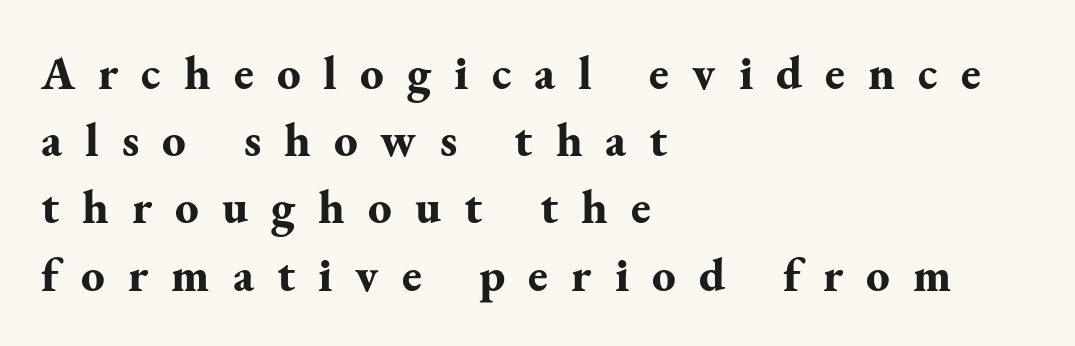
{"serif": "yes", "italic": "no", "bold": "yes", "weight": "bold", "width": "normal", "stroke_contrast": "medium", "x_height": "small", "monospaced": "no", "underline": "no", "align": "left", "line_spacing": "normal", "line_spacing_ratio": 1.43, "letter_spacing": "wide", "letter_spacing_em": 0.49, "glyph_px": 47}
